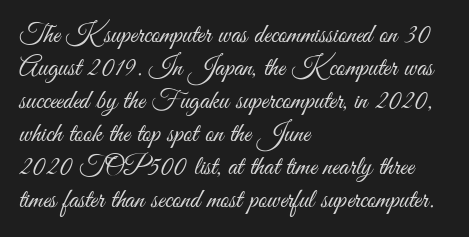
All the whitespace from short lines collects on the right. Students, note that the glyphs here touch the page at normal intervals. Weight class: somewhere from thin through regular. The foot of each line stays bare and open.
